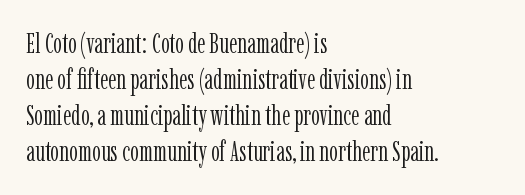
Typeset ragged right — the left edge is the straight one. This sample has the flowing, uneven cadence of proportional lettering. A clean baseline with only descenders dipping below it. Caption: face not bold, strokes unweighted. The rendering keeps characters at their native spacing. The text was rendered using a seriffed face with decorative stroke endings.
